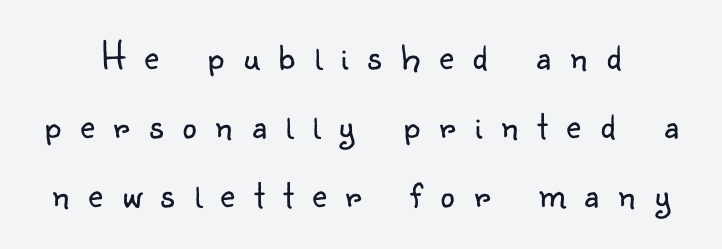
The image shows 40 px light sans-serif type, upright; set line spacing 1.73x, unusually wide letter spacing (+0.48 em), not underlined; low stroke contrast and a small x-height.
